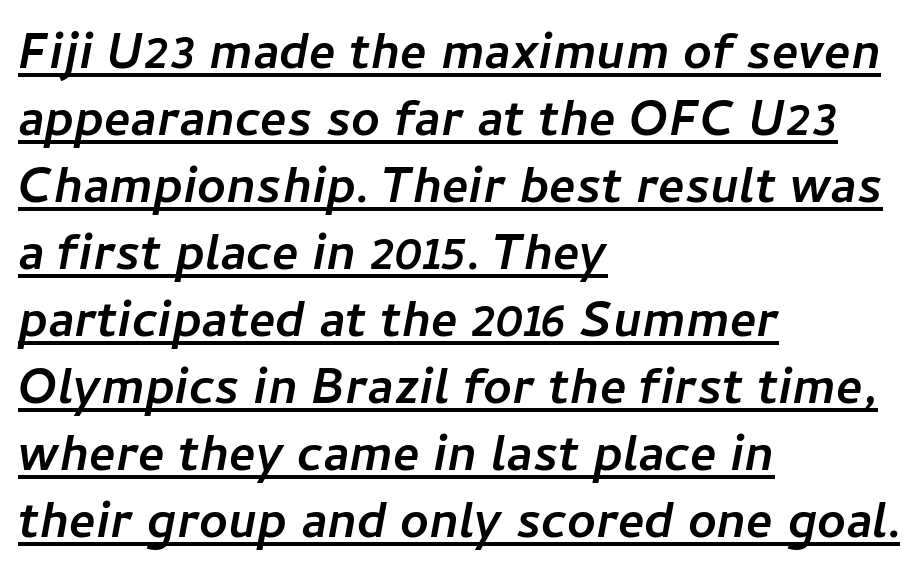
Vertical spacing — default. The font's italic variant was chosen for this text. Varying glyph widths throughout — classic text-font behaviour. Line beginnings align vertically; line endings do not. Students, observe the line beneath the letters — that is underlining.
